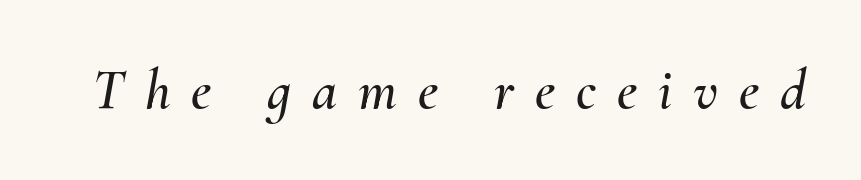
You can tell it's italic because the verticals aren't actually vertical. The strip under each line holds only bare page. Spacing verdict: proportional, widths tailored to each character. Someone cranked the tracking dial way up on this one.
